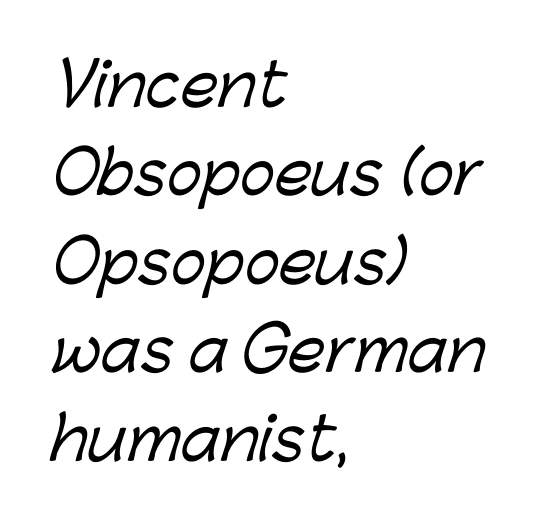
Q: Is the typeface a serif or a sans-serif typeface? A: Sans-serif.
Q: Is the text underlined? A: No.
Q: How is the paragraph aligned? A: Left-aligned.
Q: Is the spacing between letters normal or unusually wide? A: Normal.
Q: Is the spacing between lines tight, normal or loose? A: Normal.
Q: Width (condensed, normal, or wide)? A: Normal.
Q: Stroke contrast? A: Low.
Q: x-height? A: Medium.
Q: Monospaced? A: No.
